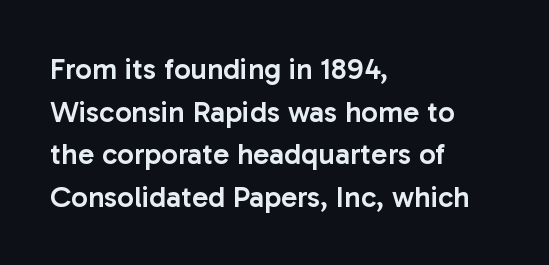
The image shows 30 px semibold sans-serif type, upright; set left-aligned, normal line spacing (1.42x), normal letter spacing, not underlined; low stroke contrast and a medium x-height.
